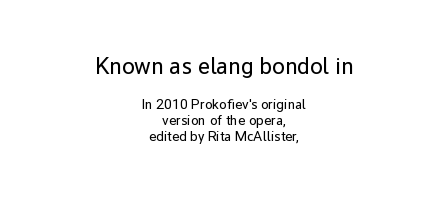
{"italic": "no", "bold": "no", "underline": "no", "align": "center", "line_spacing": "tight", "line_spacing_ratio": 1.12, "letter_spacing": "normal", "letter_spacing_em": 0.0, "larger_block": "first", "size_ratio": 1.64, "glyph_px": 23}
